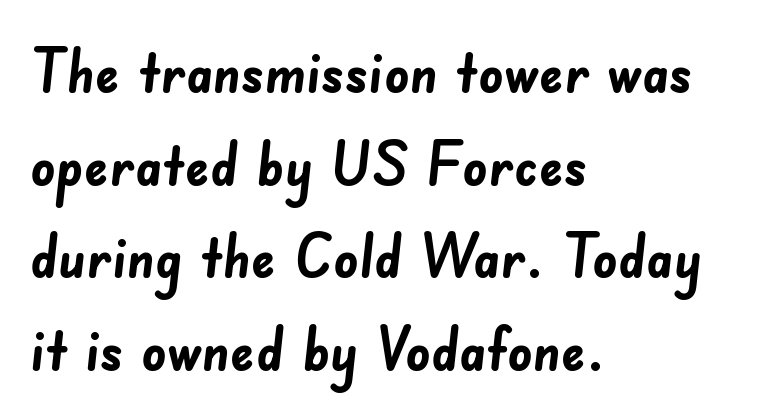
The image shows 61 px semibold sans-serif type; set left-aligned, normal line spacing (1.52x), normal letter spacing, not underlined; low stroke contrast and a small x-height.
